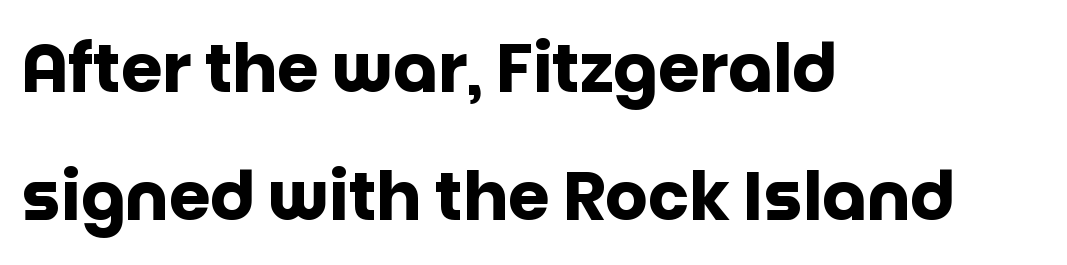
{"serif": "no", "italic": "no", "bold": "yes", "weight": "heavy", "width": "normal", "stroke_contrast": "low", "x_height": "large", "monospaced": "no", "underline": "no", "align": "left", "line_spacing": "loose", "line_spacing_ratio": 1.91, "letter_spacing": "normal", "letter_spacing_em": 0.0, "glyph_px": 67}
